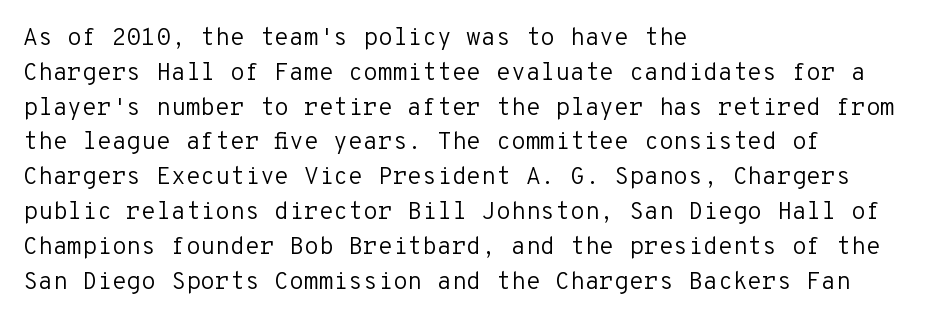
Summary of weight: not heavy and not bold. The passage shown stacks its lines at a standard gap. Upright lettering throughout. Tracking value appears to be zero — textbook default spacing.
